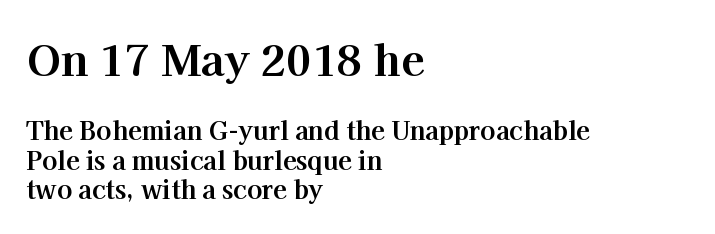
The image shows 43 px bold serif type, upright; set left-aligned, line spacing 1.18x, normal letter spacing, not underlined; the first (top) block is 1.72x larger; high stroke contrast and a medium x-height.
